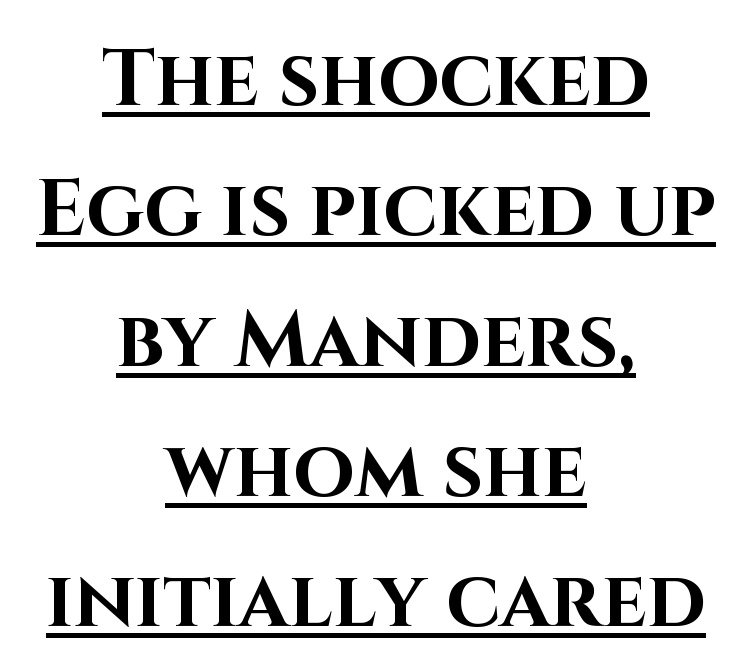
The image shows 79 px bold sans-serif type, upright; set centered, normal line spacing (1.65x), normal letter spacing, underlined; high stroke contrast and a large x-height.
